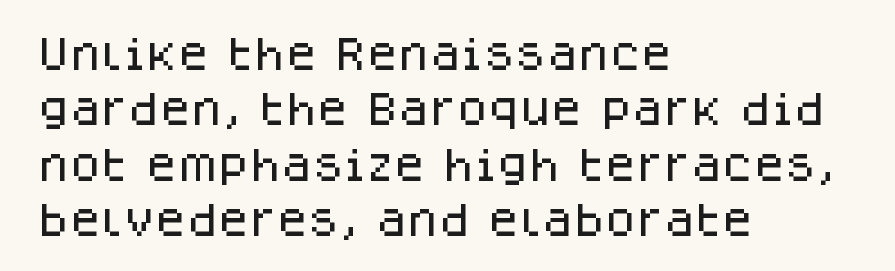
{"serif": "no", "italic": "no", "width": "normal", "stroke_contrast": "low", "x_height": "large", "monospaced": "no", "underline": "no", "align": "left", "line_spacing": "normal", "line_spacing_ratio": 1.54, "letter_spacing": "normal", "letter_spacing_em": 0.0, "glyph_px": 36}
